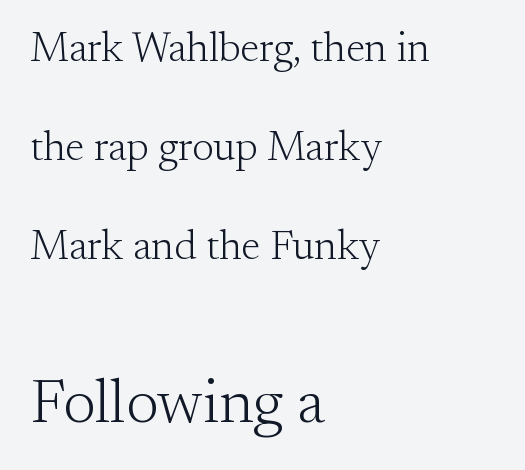
The image shows 62 px light serif type, upright; set left-aligned, loose line spacing (2.41x), normal letter spacing, not underlined; the second (bottom) block is 1.51x larger; medium stroke contrast and a small x-height.
